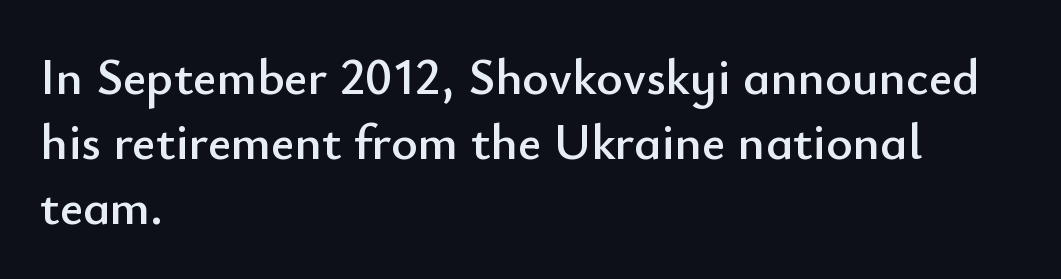
There is no visible air inserted between adjacent glyphs. The leading is moderate, giving the passage an even texture. The words here are not underlined. Unlike a traditional serif, this face leaves its strokes unadorned. Here the designer chose a conventional face with non-uniform glyph widths. Leftover space on each line is placed entirely after the last word.
